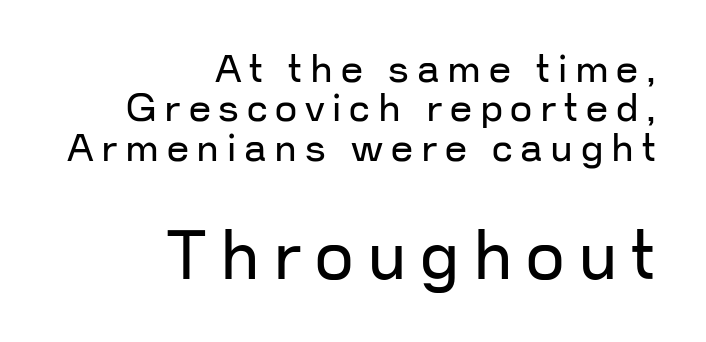
{"serif": "no", "italic": "no", "bold": "no", "weight": "regular", "width": "normal", "stroke_contrast": "low", "x_height": "medium", "monospaced": "no", "underline": "no", "align": "right", "line_spacing": "tight", "line_spacing_ratio": 1.01, "letter_spacing": "wide", "letter_spacing_em": 0.2, "larger_block": "second", "size_ratio": 1.74, "glyph_px": 68}
